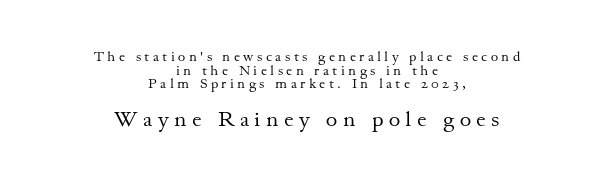
{"italic": "no", "bold": "no", "underline": "no", "align": "center", "line_spacing": "tight", "line_spacing_ratio": 0.98, "letter_spacing": "wide", "letter_spacing_em": 0.25, "larger_block": "second", "size_ratio": 1.57, "glyph_px": 22}
